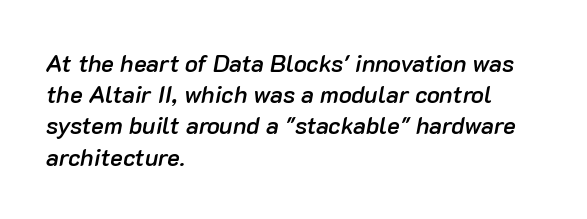
{"italic": "yes", "lean": "right", "slant_degrees": 10, "bold": "semi", "underline": "no", "align": "left", "line_spacing": "normal", "line_spacing_ratio": 1.3, "letter_spacing": "normal", "letter_spacing_em": 0.0, "glyph_px": 24}
